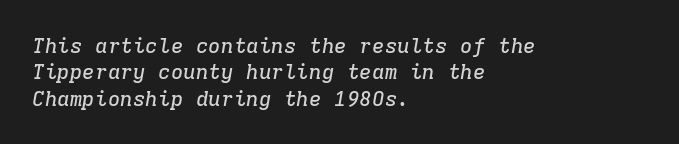
Q: Is the text italic (slanted)? A: Yes, it leans right by about 9 degrees.
Q: Is the text underlined? A: No.
Q: How is the paragraph aligned? A: Left-aligned.
Q: Is the spacing between letters normal or unusually wide? A: Normal.
Q: Is the spacing between lines tight, normal or loose? A: Normal.
